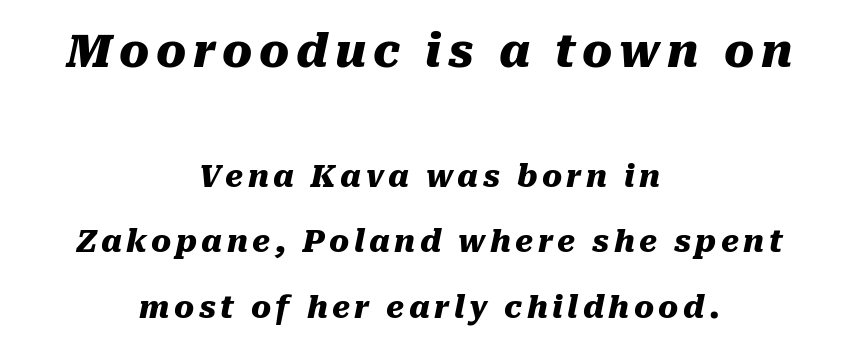
Q: Is the text bold? A: Yes.
Q: Is the text italic (slanted)? A: Yes, it leans right by about 10 degrees.
Q: Is the text underlined? A: No.
Q: How is the paragraph aligned? A: Centered.
Q: Is the spacing between lines tight, normal or loose? A: Loose.
Q: Which block of text is set in a larger size, the first (top) or the second (bottom)? A: The first (top) one.
Q: Width (condensed, normal, or wide)? A: Normal.
Q: Stroke contrast? A: Medium.
Q: x-height? A: Medium.
Q: Monospaced? A: No.
